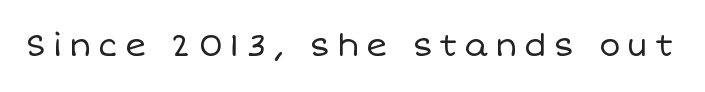
Q: Is the text bold? A: No.
Q: Is the text italic (slanted)? A: No, it is upright.
Q: Is the text underlined? A: No.
Q: Is the spacing between letters normal or unusually wide? A: Unusually wide.
Q: Width (condensed, normal, or wide)? A: Normal.
Q: Stroke contrast? A: Low.
Q: x-height? A: Large.
Q: Monospaced? A: No.
